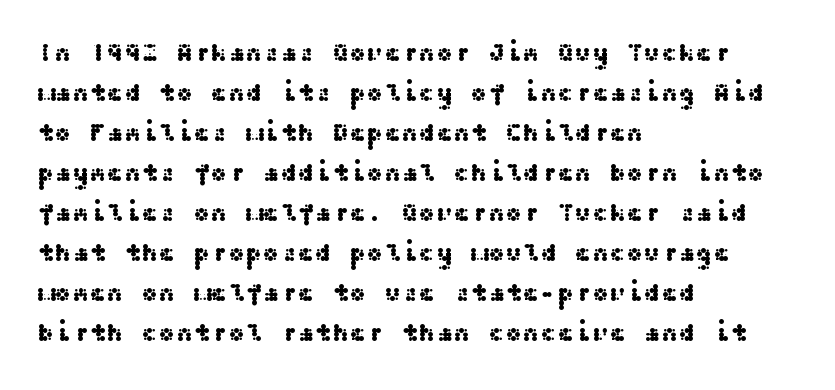
Descender tails drop into unmarked territory. Each word holds together tightly as a unit, with standard inter-letter gaps. Style check: upright. A student would call this left alignment; a typographer would say flush left, rag right. If you measured baseline to baseline, you'd find a middling distance.
